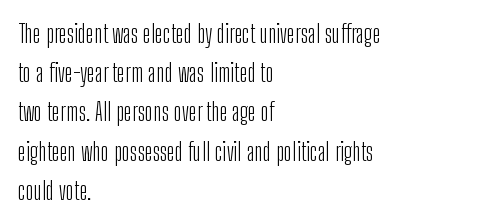
Is this a heavy cut? Hardly; it is regular or lighter. In CSS terms this would be text-align: left. Words appear dense and cohesive because spacing is normal. The gap between lines stays unmarked. Reading down the column, the eye jumps a familiar distance to each next line. This is roman type, the default non-slanted kind.
